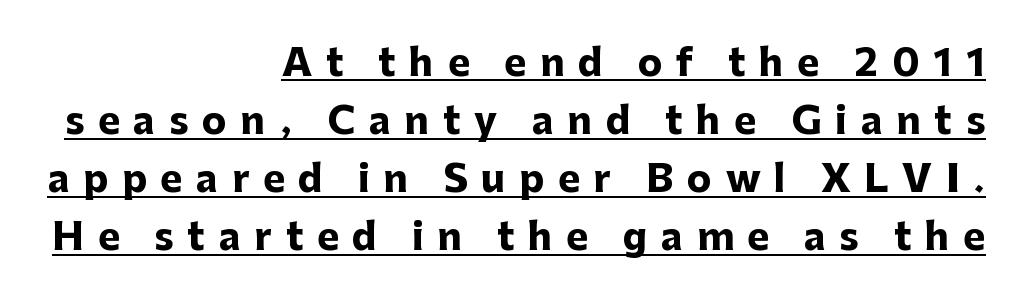
{"serif": "no", "italic": "no", "bold": "yes", "weight": "heavy", "width": "normal", "stroke_contrast": "low", "x_height": "medium", "monospaced": "no", "underline": "yes", "align": "right", "line_spacing": "normal", "line_spacing_ratio": 1.57, "letter_spacing": "wide", "letter_spacing_em": 0.37, "glyph_px": 37}
